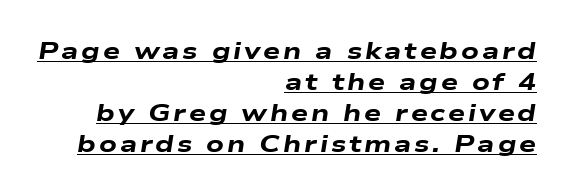
Designer's note — italics engaged. The lines are quadded right. The typesetter has applied underlining to the passage shown. The face used here has the dense, thick strokes of a bold. Vertically, the passage feels balanced, rows spaced as you'd expect.
